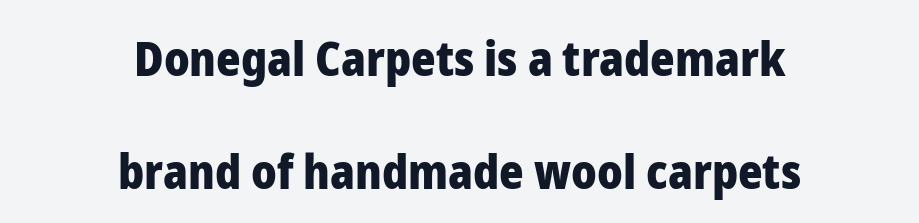
{"serif": "no", "italic": "no", "bold": "yes", "weight": "heavy", "width": "normal", "stroke_contrast": "low", "x_height": "medium", "monospaced": "no", "underline": "no", "align": "center", "line_spacing": "loose", "line_spacing_ratio": 2.4, "letter_spacing": "normal", "letter_spacing_em": 0.0, "glyph_px": 47}
